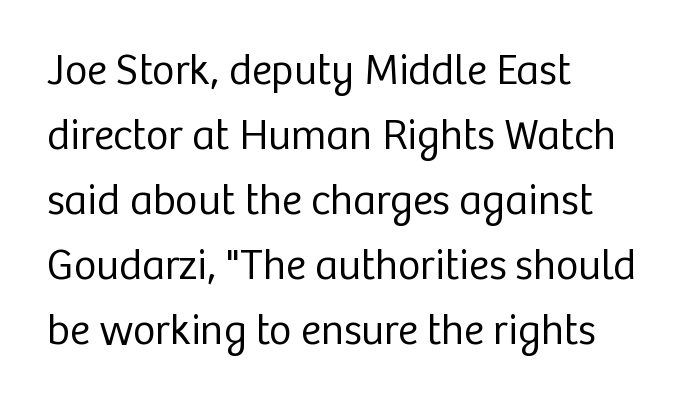
The image shows 43 px regular-weight sans-serif type, upright; set left-aligned, normal line spacing (1.51x), normal letter spacing, not underlined; low stroke contrast and a medium x-height.
